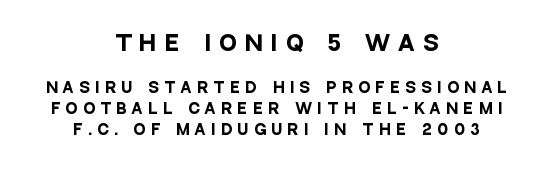
Does the weight exceed regular? Yes, all the way to bold. Here the first block reads like a headline and the second like body copy. This block has exactly the height ordinary leading produces. The glyphs are unaccompanied by any horizontal stroke below them. Upright lettering throughout. Display-style spreading of the glyphs; the letterfit is very open.
